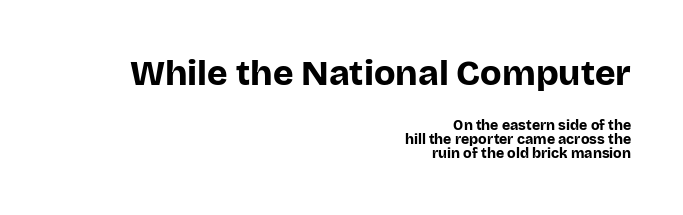
The image shows 35 px bold sans-serif type, upright; set right-aligned, tight line spacing (1.02x), normal letter spacing, not underlined; the first (top) block is 2.5x larger; low stroke contrast and a large x-height.
